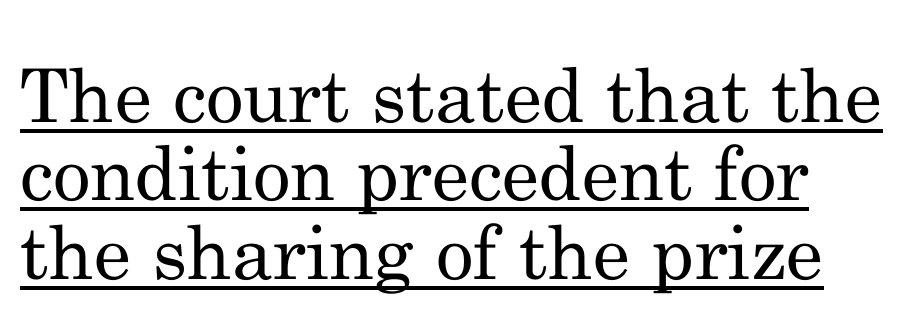
{"serif": "yes", "italic": "no", "bold": "no", "weight": "regular", "width": "normal", "stroke_contrast": "medium", "x_height": "small", "monospaced": "no", "underline": "yes", "line_spacing": "tight", "line_spacing_ratio": 1.06, "letter_spacing": "normal", "letter_spacing_em": 0.0, "glyph_px": 74}
